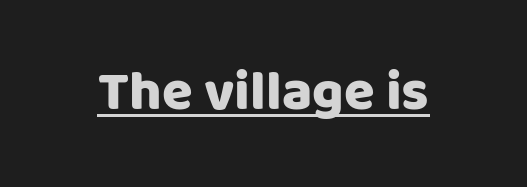
{"serif": "no", "italic": "no", "width": "normal", "stroke_contrast": "low", "x_height": "large", "monospaced": "no", "underline": "yes", "letter_spacing": "normal", "letter_spacing_em": 0.0, "glyph_px": 56}
